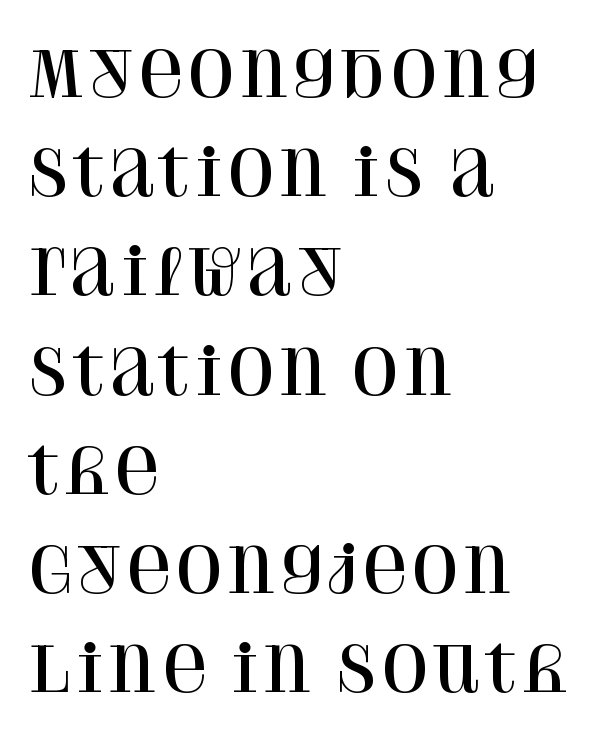
{"serif": "yes", "italic": "no", "width": "normal", "stroke_contrast": "high", "x_height": "large", "monospaced": "no", "underline": "no", "align": "left", "line_spacing": "normal", "line_spacing_ratio": 1.6, "letter_spacing": "normal", "letter_spacing_em": 0.0, "glyph_px": 62}
